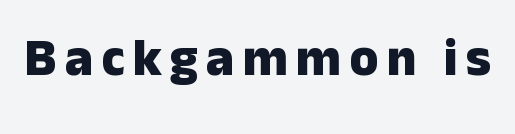
Q: Is the text bold? A: Yes.
Q: Is the text italic (slanted)? A: No, it is upright.
Q: Is the typeface a serif or a sans-serif typeface? A: Sans-serif.
Q: Is the text underlined? A: No.
Q: Width (condensed, normal, or wide)? A: Normal.
Q: Stroke contrast? A: Low.
Q: x-height? A: Medium.
Q: Monospaced? A: No.
